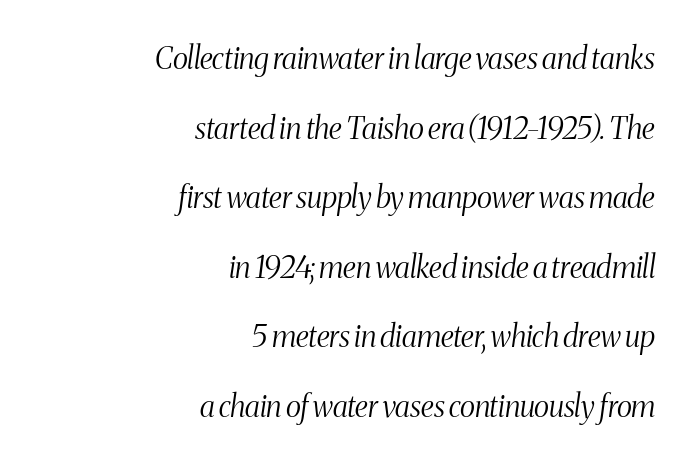
Q: Is the text bold? A: No.
Q: Is the text italic (slanted)? A: Yes, it leans right by about 8 degrees.
Q: Is the typeface a serif or a sans-serif typeface? A: Serif.
Q: Is the text underlined? A: No.
Q: How is the paragraph aligned? A: Right-aligned.
Q: Is the spacing between letters normal or unusually wide? A: Normal.
Q: Is the spacing between lines tight, normal or loose? A: Loose.
Q: Width (condensed, normal, or wide)? A: Condensed.
Q: Stroke contrast? A: Medium.
Q: x-height? A: Medium.
Q: Monospaced? A: No.
